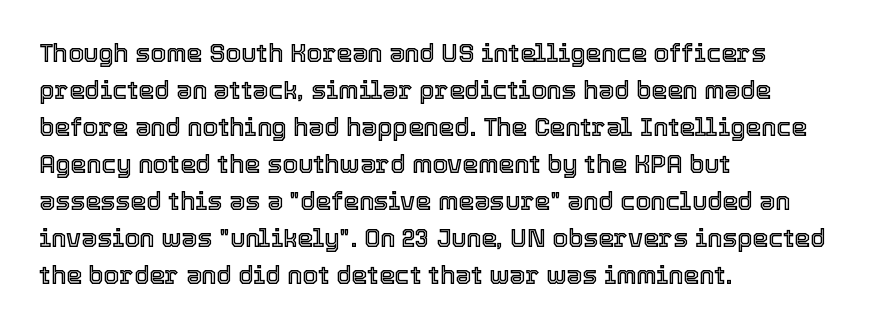
The image shows 25 px text type, upright; set left-aligned, normal line spacing (1.48x), normal letter spacing, not underlined.
